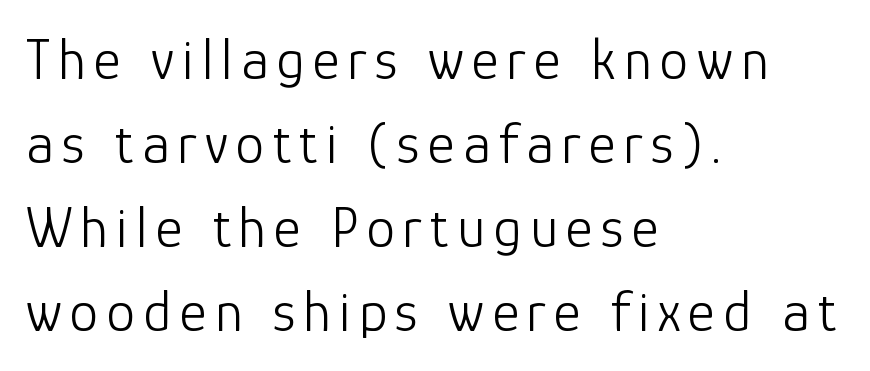
{"serif": "no", "italic": "no", "bold": "no", "weight": "light", "width": "normal", "stroke_contrast": "low", "x_height": "medium", "monospaced": "no", "underline": "no", "align": "left", "line_spacing": "normal", "line_spacing_ratio": 1.45, "glyph_px": 58}
